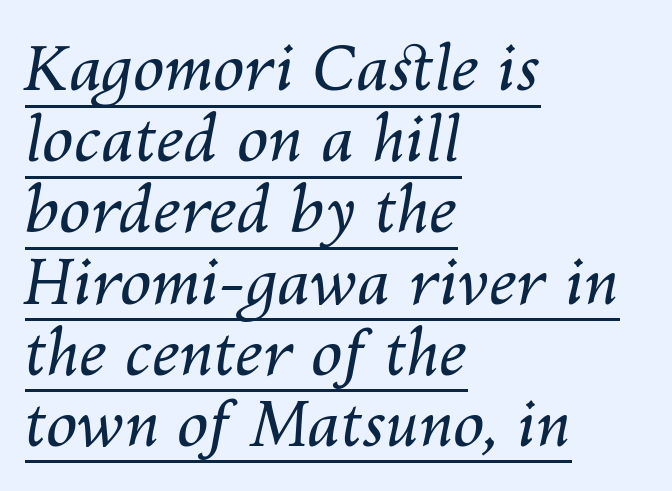
Q: Is the text bold? A: No.
Q: Is the text italic (slanted)? A: Yes, it leans right by about 10 degrees.
Q: Is the text underlined? A: Yes.
Q: How is the paragraph aligned? A: Left-aligned.
Q: Is the spacing between letters normal or unusually wide? A: Normal.
Q: Is the spacing between lines tight, normal or loose? A: Tight.
Q: Width (condensed, normal, or wide)? A: Normal.
Q: Stroke contrast? A: Medium.
Q: x-height? A: Medium.
Q: Monospaced? A: No.
